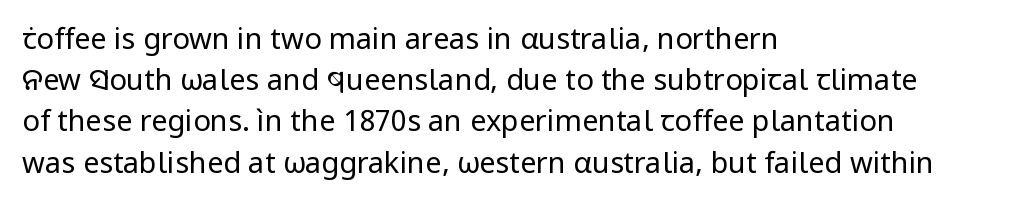
Q: Is the text bold? A: No.
Q: Is the text italic (slanted)? A: No, it is upright.
Q: Is the typeface a serif or a sans-serif typeface? A: Sans-serif.
Q: Is the text underlined? A: No.
Q: How is the paragraph aligned? A: Left-aligned.
Q: Is the spacing between letters normal or unusually wide? A: Normal.
Q: Is the spacing between lines tight, normal or loose? A: Normal.
Q: Width (condensed, normal, or wide)? A: Normal.
Q: Stroke contrast? A: Low.
Q: x-height? A: Medium.
Q: Monospaced? A: No.
